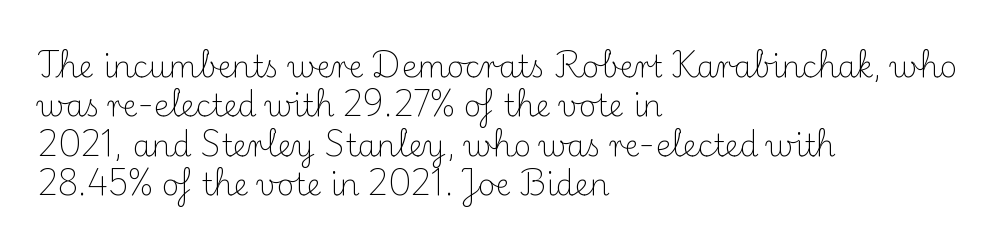
{"serif": "yes", "italic": "no", "bold": "no", "weight": "light", "width": "normal", "stroke_contrast": "medium", "x_height": "small", "monospaced": "no", "underline": "no", "align": "left", "line_spacing": "normal", "line_spacing_ratio": 1.31, "letter_spacing": "normal", "letter_spacing_em": 0.0, "glyph_px": 30}
